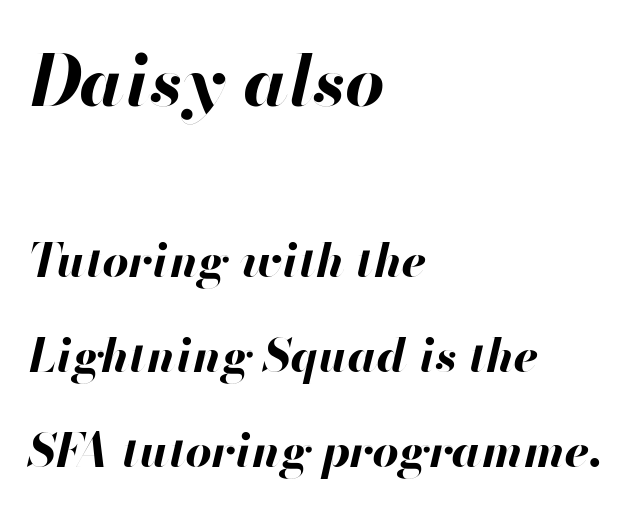
The image shows 69 px bold type, italic (leaning right); set left-aligned, loose line spacing (2.06x), normal letter spacing, not underlined; the first (top) block is 1.5x larger; high stroke contrast and a small x-height.
